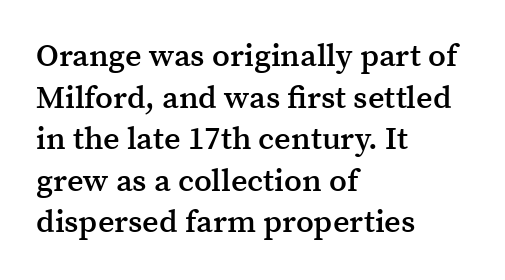
The image shows 32 px semibold serif type, upright; set left-aligned, normal line spacing (1.3x), normal letter spacing, not underlined; medium stroke contrast and a medium x-height.
